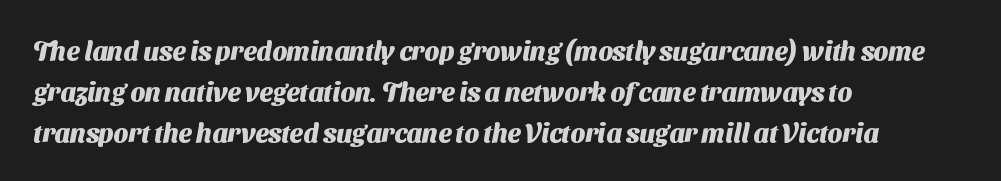
The image shows 26 px bold type; set left-aligned, normal line spacing (1.58x), normal letter spacing, not underlined.
